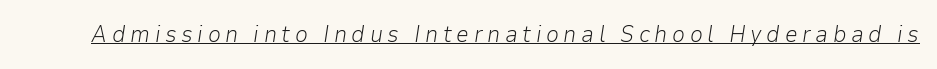
Q: Is the text bold? A: No.
Q: Is the text italic (slanted)? A: Yes, it leans right by about 9 degrees.
Q: Is the text underlined? A: Yes.
Q: Is the spacing between letters normal or unusually wide? A: Unusually wide.
